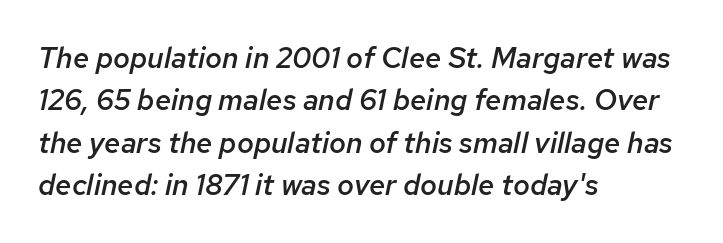
{"italic": "yes", "lean": "right", "slant_degrees": 12, "bold": "semi", "weight": "semibold", "width": "normal", "stroke_contrast": "low", "x_height": "medium", "monospaced": "no", "underline": "no", "align": "left", "line_spacing": "normal", "line_spacing_ratio": 1.46, "letter_spacing": "normal", "letter_spacing_em": 0.0, "glyph_px": 29}
